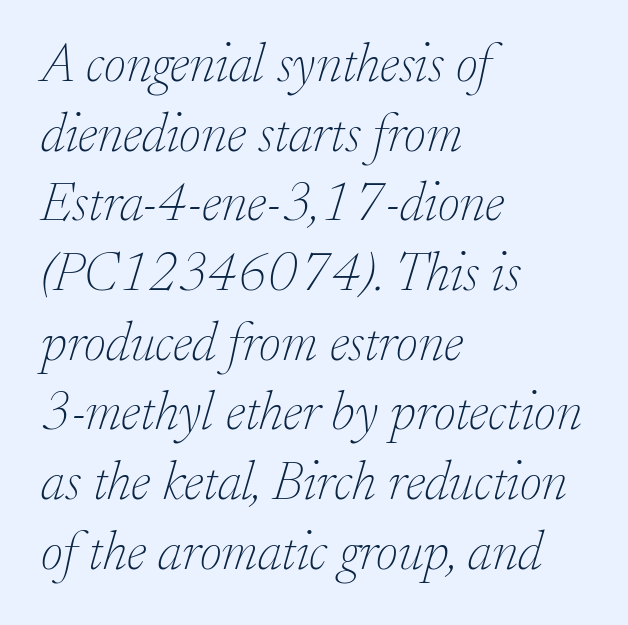
Compared with a centered layout, this one pins lines to the left instead. How are the letters spaced? Ordinarily, with no added tracking. Glance below the letters and you will spot only blank space. Bold? No — there's no thickening of the strokes.
